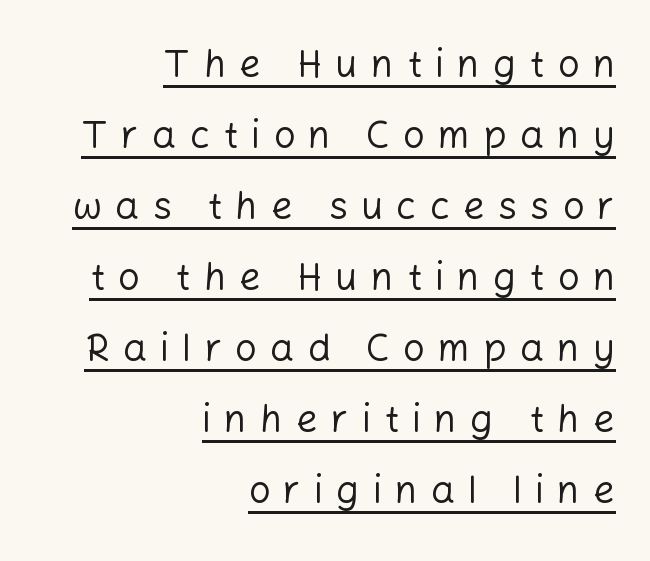
The lettering is marked with a stroke running underneath it. Counters stay open thanks to moderate or lighter strokes. Short note: letters widely spaced. Vertical strokes here are truly vertical.
